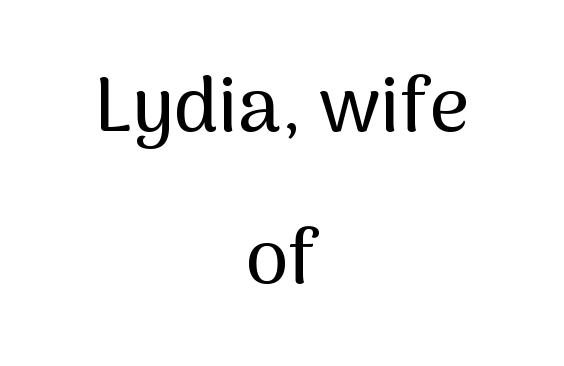
Q: Is the text italic (slanted)? A: No, it is upright.
Q: Is the typeface a serif or a sans-serif typeface? A: Sans-serif.
Q: Is the text underlined? A: No.
Q: How is the paragraph aligned? A: Centered.
Q: Is the spacing between letters normal or unusually wide? A: Normal.
Q: Is the spacing between lines tight, normal or loose? A: Loose.
Q: Width (condensed, normal, or wide)? A: Normal.
Q: Stroke contrast? A: Medium.
Q: x-height? A: Medium.
Q: Monospaced? A: No.
